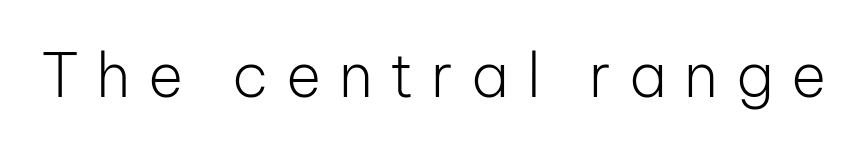
Note the varied advance widths — an 'i' is clearly narrower than an 'm'. Each stroke keeps to a modest, everyday thickness or less. A clean baseline with only descenders dipping below it. The designer went with a sans here, leaving each stem footless. The letterforms stand isolated, each surrounded by extra space. This is the regular roman posture of the typeface.
